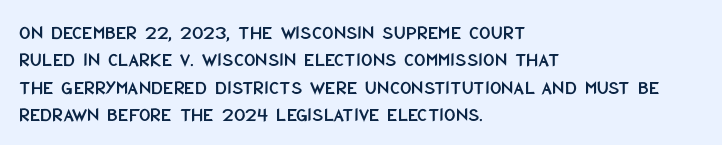
The specimen omits any rule beneath the text block's lines. The face used here is rendered with its standard letterfit. Posture: straight, roman, zero tilt. A student would call this left alignment; a typographer would say flush left, rag right. If you measured baseline to baseline, you'd find a middling distance.
